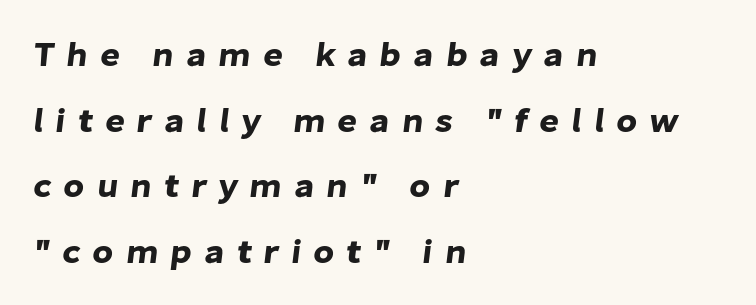
{"serif": "no", "width": "normal", "stroke_contrast": "low", "x_height": "medium", "monospaced": "no", "underline": "no", "align": "left", "line_spacing": "loose", "line_spacing_ratio": 1.93, "letter_spacing": "wide", "letter_spacing_em": 0.35, "glyph_px": 34}
